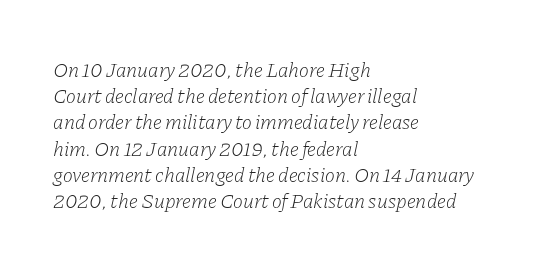
The image shows 21 px text type, italic (leaning right); set left-aligned, normal line spacing (1.25x), normal letter spacing, not underlined.
